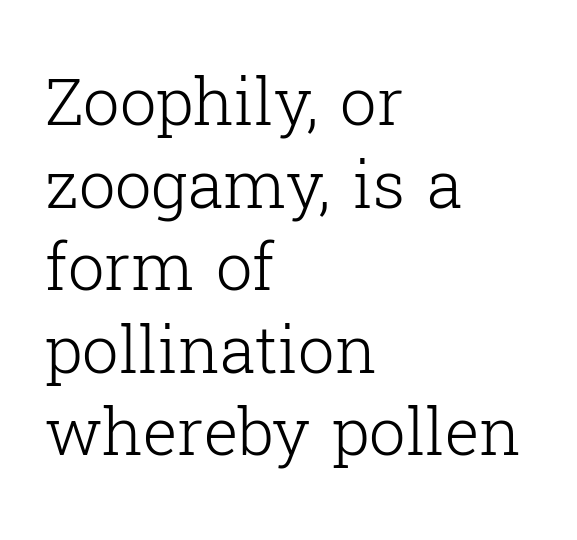
Yep, those are serifs on the letters. This reads as an unemphasized weight, regular at the heaviest. This sample has the flowing, uneven cadence of proportional lettering. The glyphs are unaccompanied by any horizontal stroke below them. Upright lettering throughout. Summary of vertical rhythm: regular, with standard interline spacing.
